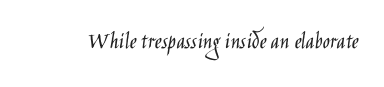
Only glyphs here, with clear space below each row. Between one letter and the next there's only the usual sliver of space. Is this a heavy cut? Hardly; it is regular or lighter.
